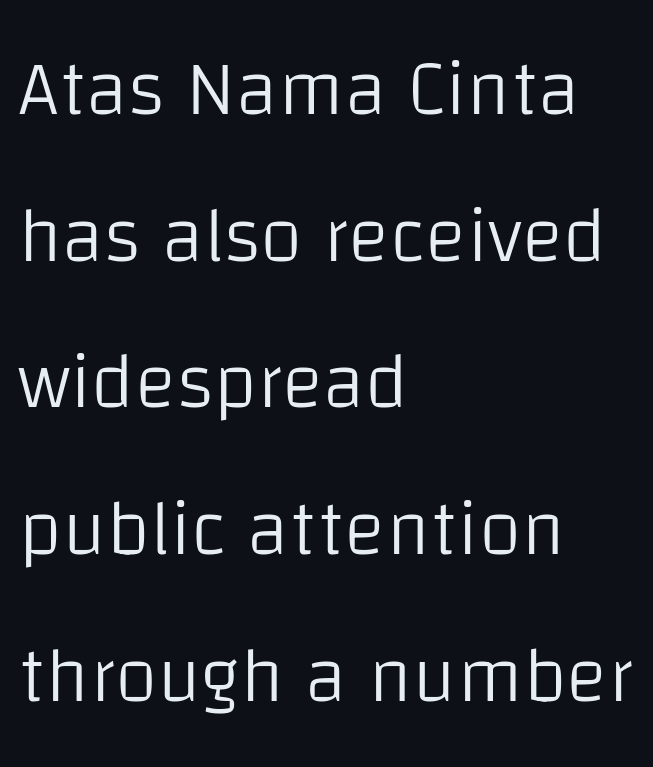
The image shows 78 px light sans-serif type, upright; set left-aligned, line spacing 1.88x, normal letter spacing, not underlined; low stroke contrast and a large x-height.
